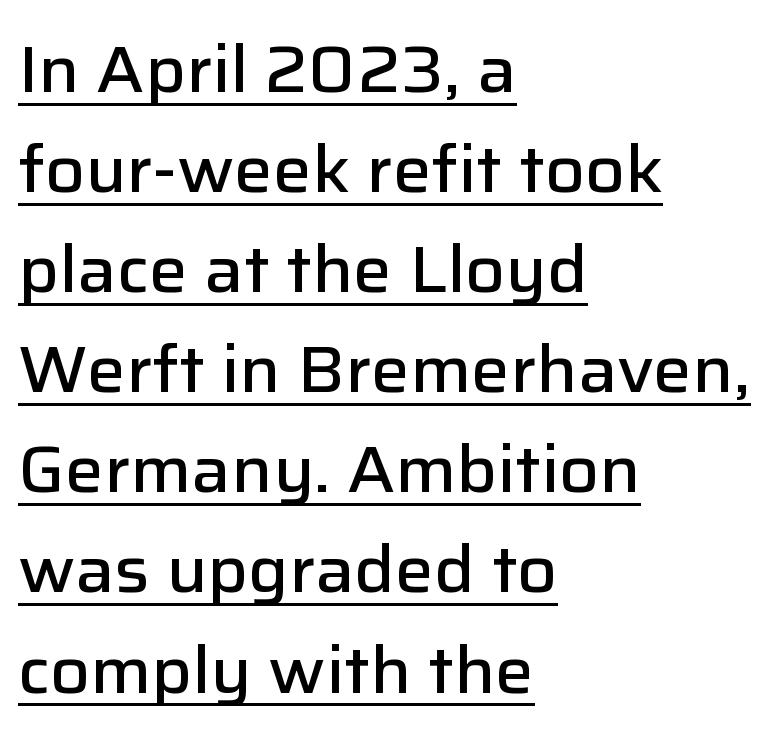
These lines are rendered in a variable-pitch font. Posture: vertical. The face used here appears with an underline applied. Nobody touched the tracking dial on this one. These lines stack with their left ends in a neat column.
